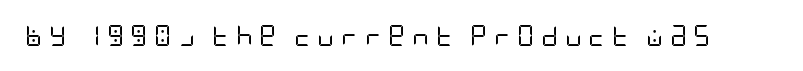
This is roman type, the default non-slanted kind. Between one letter and the next there's a generous, obvious gap. These glyphs show unthickened strokes, regular width or finer. The space beneath each line is pristine and unruled.
